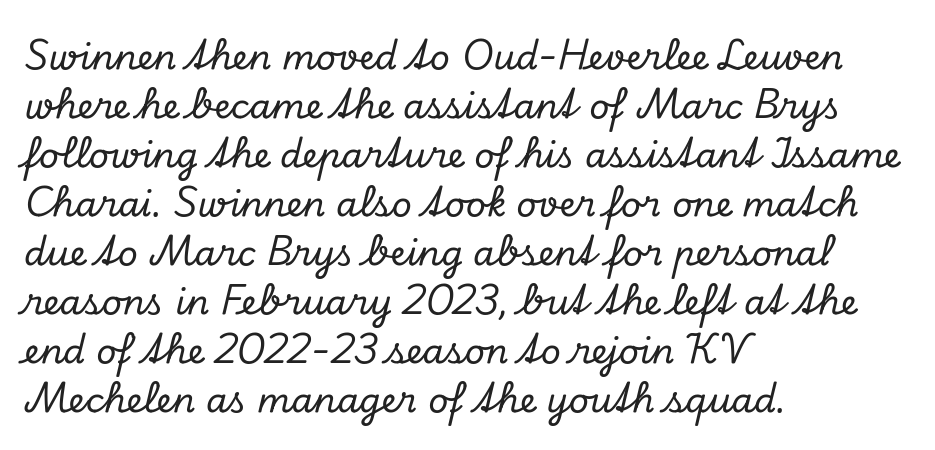
{"serif": "yes", "italic": "yes", "lean": "right", "slant_degrees": 13, "width": "normal", "stroke_contrast": "low", "x_height": "small", "monospaced": "no", "underline": "no", "align": "left", "line_spacing": "normal", "line_spacing_ratio": 1.4, "letter_spacing": "normal", "letter_spacing_em": 0.0, "glyph_px": 35}
